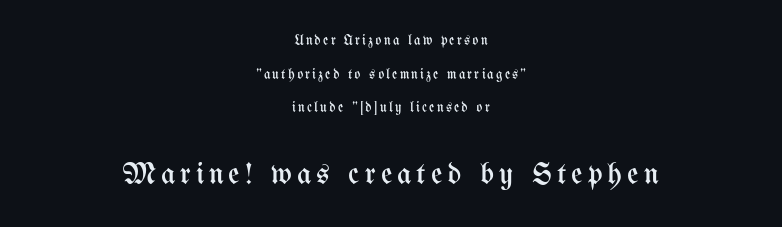
Does the leading feel generous? Absolutely, it's lavish. Decoration check: the copy has no underline. A typesetter would mark this as roman, not italic. The typesetter chose a symmetrical, centered arrangement here.
